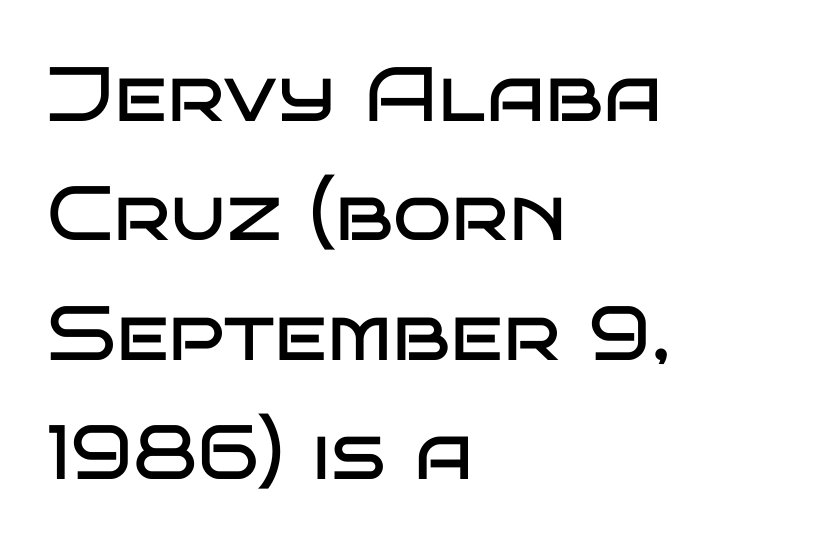
The characters display no serif detailing; their extremities are plain. No chunkiness to these letters — they're not bold. Lines of text with bare space underneath. Observe the ordinary spacing: letters are neighbours, not strangers.
